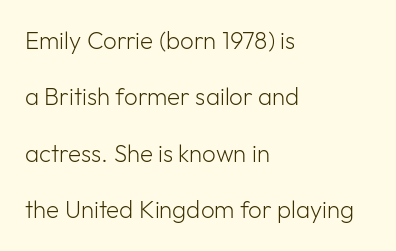
The image shows 24 px text type, upright; set left-aligned, loose line spacing (2.35x), normal letter spacing, not underlined.
